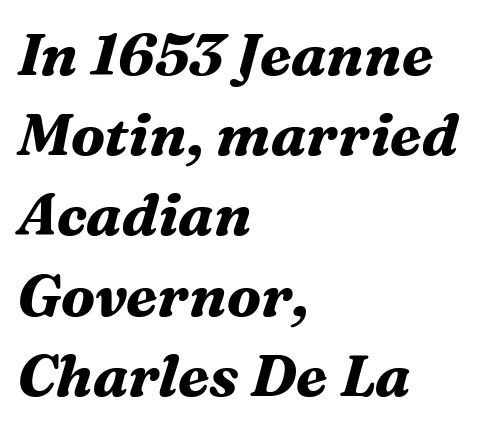
{"serif": "yes", "italic": "yes", "lean": "right", "slant_degrees": 16, "bold": "yes", "weight": "bold", "width": "normal", "stroke_contrast": "medium", "x_height": "medium", "monospaced": "no", "underline": "no", "align": "left", "line_spacing": "normal", "line_spacing_ratio": 1.36, "letter_spacing": "normal", "letter_spacing_em": 0.0, "glyph_px": 59}
